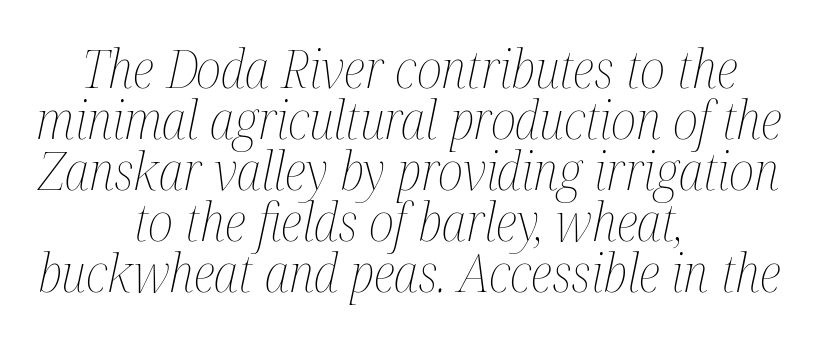
Q: Is the text bold? A: No.
Q: Is the text italic (slanted)? A: Yes, it leans right by about 12 degrees.
Q: Is the text underlined? A: No.
Q: How is the paragraph aligned? A: Centered.
Q: Is the spacing between letters normal or unusually wide? A: Normal.
Q: Is the spacing between lines tight, normal or loose? A: Tight.
Q: Width (condensed, normal, or wide)? A: Condensed.
Q: Stroke contrast? A: Medium.
Q: x-height? A: Medium.
Q: Monospaced? A: No.
